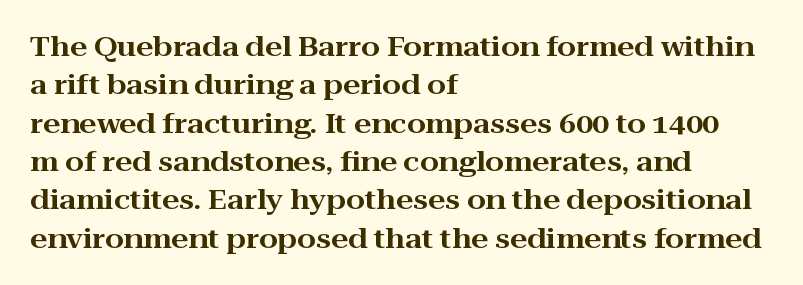
{"italic": "no", "underline": "no", "align": "left", "line_spacing": "normal", "line_spacing_ratio": 1.42, "letter_spacing": "normal", "letter_spacing_em": 0.0, "glyph_px": 27}
